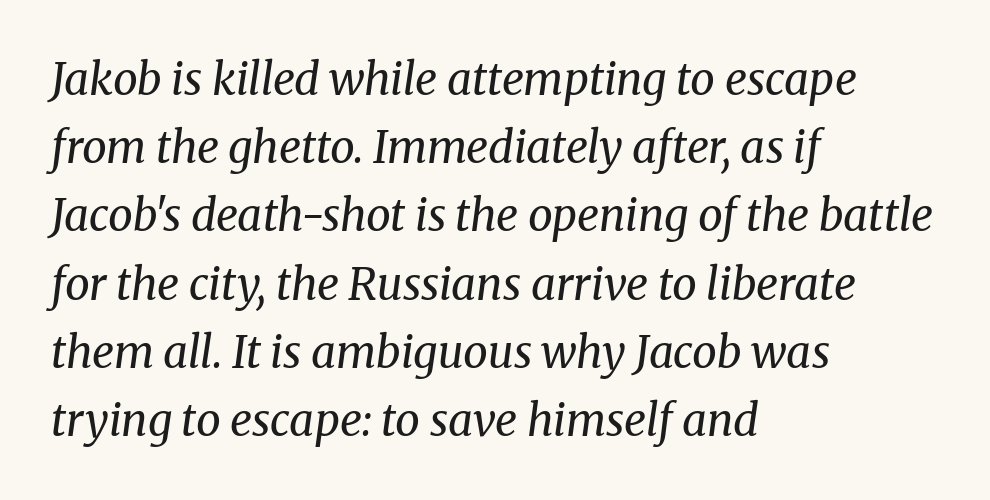
How are the letters spaced? Ordinarily, with no added tracking. Here the designer chose a conventional face with non-uniform glyph widths. Plain, unruled lines of type. Posture: slanted. Examine the stroke ends and you'll spot serifs.
